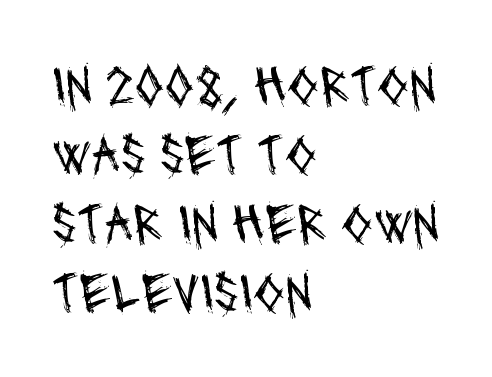
Q: Is the text bold? A: No.
Q: Is the typeface a serif or a sans-serif typeface? A: Sans-serif.
Q: Is the text underlined? A: No.
Q: How is the paragraph aligned? A: Left-aligned.
Q: Is the spacing between letters normal or unusually wide? A: Normal.
Q: Width (condensed, normal, or wide)? A: Condensed.
Q: Stroke contrast? A: Medium.
Q: x-height? A: Large.
Q: Monospaced? A: No.
